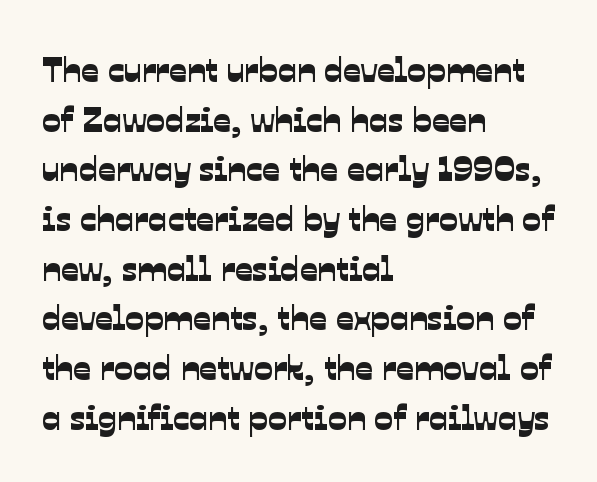
The image shows 35 px sans-serif type; set left-aligned, normal line spacing (1.42x), normal letter spacing, not underlined; low stroke contrast and a medium x-height.
